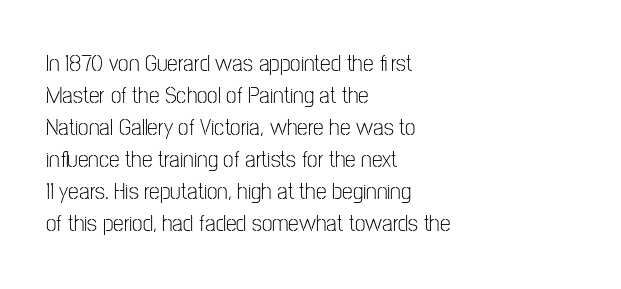
A bare baseline throughout the passage. Does the lettering tilt? It doesn't — this is upright. Leftover space on each line is placed entirely after the last word. Regarding leading, the lines here are spaced in the standard way. Inter-character spacing is left at the font's built-in metrics. Compared with a typical body face, this is equally light or lighter still.
